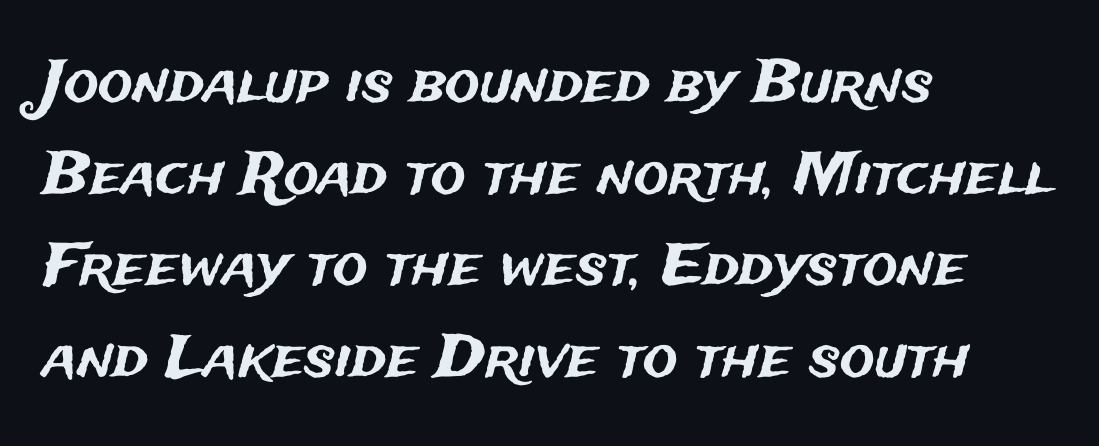
Leading: standard. The face used here is a sans, in the tradition of grotesques and geometrics. Looks like regular typesetting: each glyph gets only the width it needs. Underlining? Definitely not there. These lines keep a tight, regular rhythm from letter to letter. The ragged edge is on the right, which tells us the setting is flush left.
